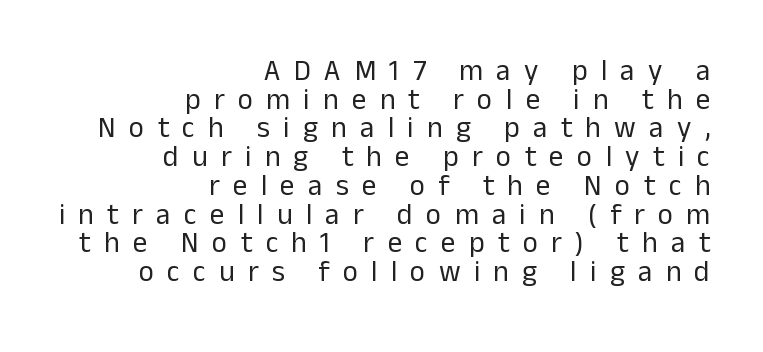
{"serif": "no", "italic": "no", "bold": "no", "weight": "regular", "width": "normal", "stroke_contrast": "low", "x_height": "medium", "monospaced": "no", "underline": "no", "align": "right", "line_spacing": "tight", "line_spacing_ratio": 0.99, "letter_spacing": "wide", "letter_spacing_em": 0.46, "glyph_px": 29}
